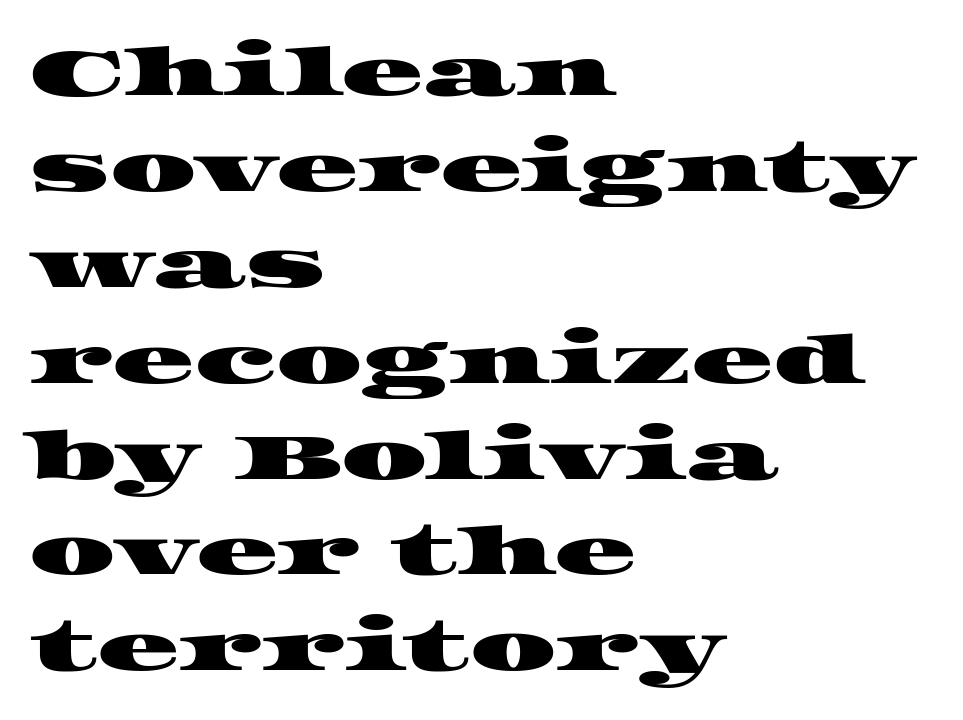
{"serif": "yes", "width": "wide", "stroke_contrast": "high", "x_height": "large", "monospaced": "no", "underline": "no", "align": "left", "line_spacing": "normal", "line_spacing_ratio": 1.41, "letter_spacing": "normal", "letter_spacing_em": 0.0, "glyph_px": 68}
